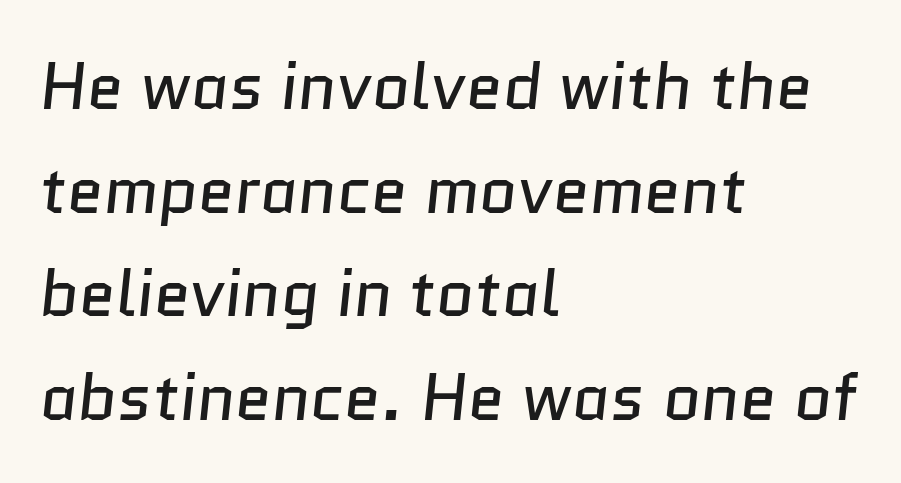
{"serif": "no", "bold": "no", "weight": "regular", "width": "normal", "stroke_contrast": "low", "x_height": "medium", "monospaced": "no", "underline": "no", "align": "left", "line_spacing": "normal", "line_spacing_ratio": 1.57, "letter_spacing": "normal", "letter_spacing_em": 0.0, "glyph_px": 66}
